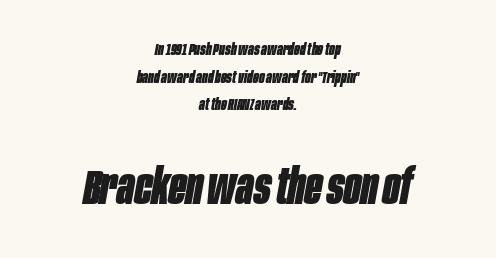
Q: Is the text bold? A: Yes.
Q: Is the text italic (slanted)? A: Yes, it leans right by about 10 degrees.
Q: Is the text underlined? A: No.
Q: How is the paragraph aligned? A: Centered.
Q: Is the spacing between letters normal or unusually wide? A: Normal.
Q: Is the spacing between lines tight, normal or loose? A: Normal.
Q: Which block of text is set in a larger size, the first (top) or the second (bottom)? A: The second (bottom) one.
Q: Width (condensed, normal, or wide)? A: Condensed.
Q: Stroke contrast? A: Low.
Q: x-height? A: Large.
Q: Monospaced? A: No.
